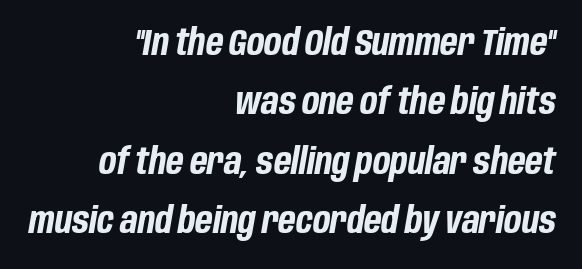
{"italic": "yes", "lean": "right", "slant_degrees": 10, "bold": "yes", "weight": "bold", "width": "condensed", "stroke_contrast": "low", "x_height": "large", "monospaced": "no", "underline": "no", "align": "right", "line_spacing": "normal", "line_spacing_ratio": 1.65, "letter_spacing": "normal", "letter_spacing_em": 0.0, "glyph_px": 36}
